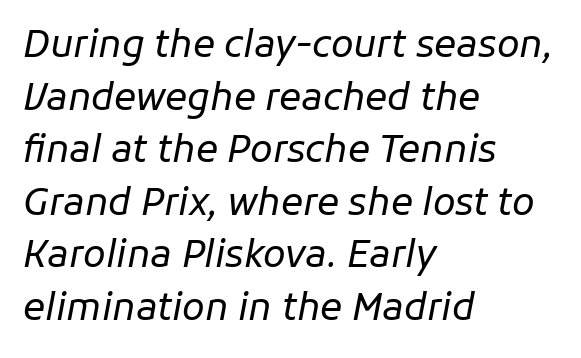
The image shows 37 px regular-weight type, italic (leaning right); set left-aligned, normal line spacing (1.42x), normal letter spacing, not underlined; low stroke contrast and a medium x-height.
